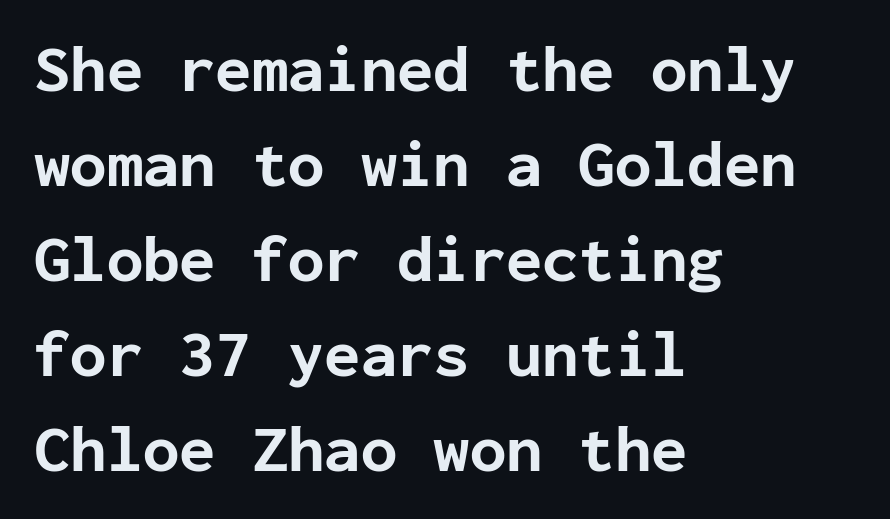
Strokes here are thick enough to call this a true bold. These lines stack with their left ends in a neat column. This sample has the even, mechanical cadence of fixed-width lettering. Is there much room between lines? A standard amount, neither cramped nor airy.
